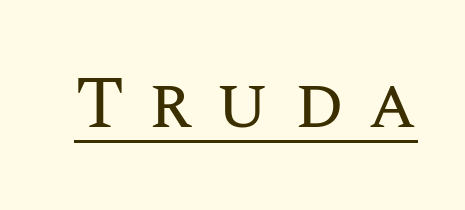
The image shows 74 px regular-weight type, upright; set unusually wide letter spacing (+0.32 em), underlined; medium stroke contrast and a large x-height.
